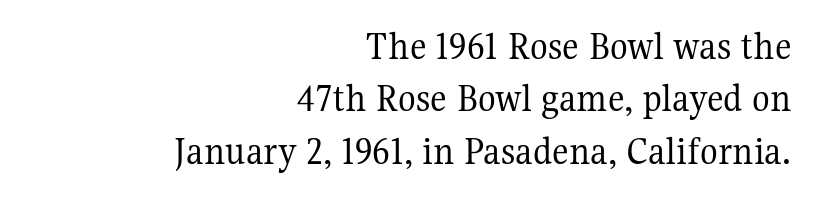
The image shows 41 px regular-weight serif type, upright; set right-aligned, normal line spacing (1.28x), normal letter spacing, not underlined; medium stroke contrast and a medium x-height.
